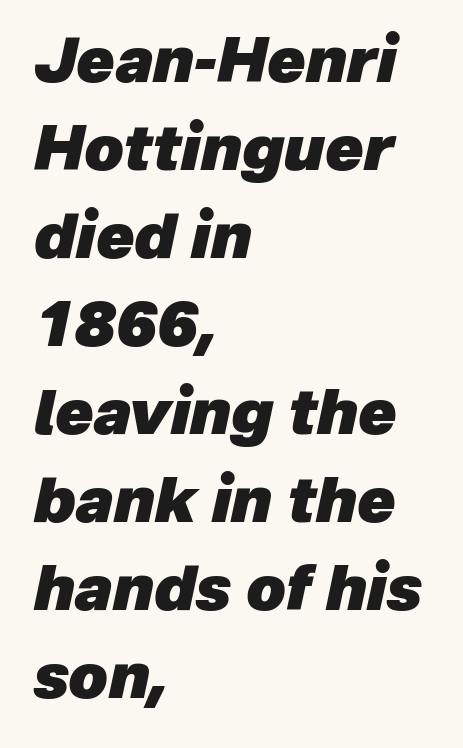
Honestly, the letter spacing is just normal — you wouldn't notice it. The passage shown is typed in a proportional face where columns would drift. The foot of each line stays bare and open. If you drew a ruler down the left edge, every line would touch it. Every character sits at an angle, as italics do. Emphasis by weight is at full strength: bold.
